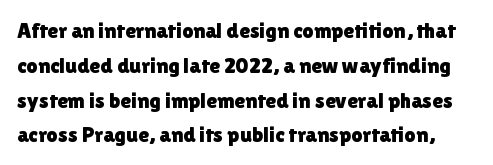
Descender tails drop into unmarked territory. Words appear dense and cohesive because spacing is normal. A typesetter would call this leading conventional body-copy spacing. It's the straight-up-and-down kind of type.
